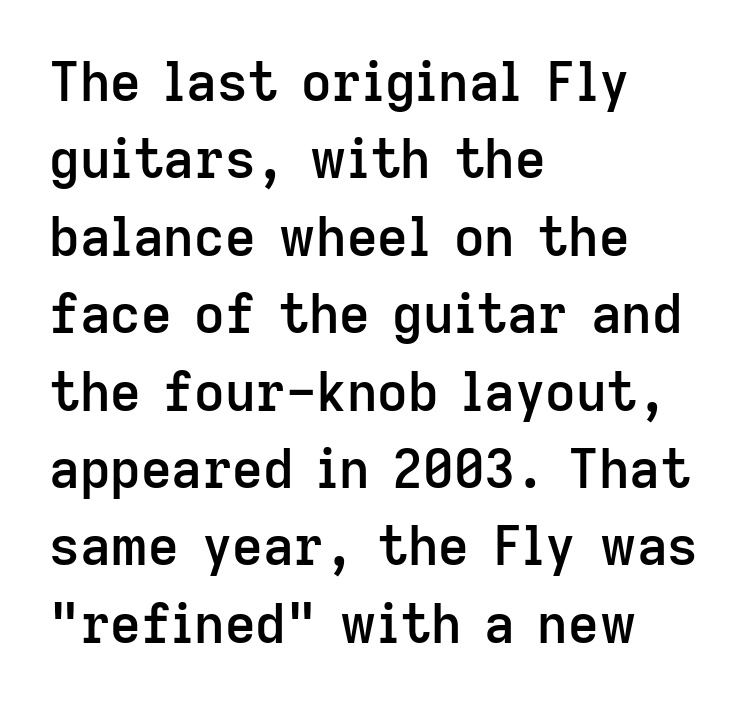
Q: Is the text bold? A: Semi-bold.
Q: Is the text italic (slanted)? A: No, it is upright.
Q: Is the typeface a serif or a sans-serif typeface? A: Sans-serif.
Q: Is the text underlined? A: No.
Q: How is the paragraph aligned? A: Left-aligned.
Q: Is the spacing between letters normal or unusually wide? A: Normal.
Q: Is the spacing between lines tight, normal or loose? A: Normal.
Q: Width (condensed, normal, or wide)? A: Normal.
Q: Stroke contrast? A: Low.
Q: x-height? A: Medium.
Q: Monospaced? A: No.
